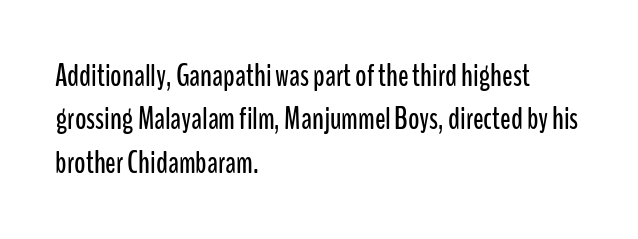
The image shows 31 px condensed sans-serif type, upright; set left-aligned, normal line spacing (1.4x), normal letter spacing, not underlined; low stroke contrast and a medium x-height.
